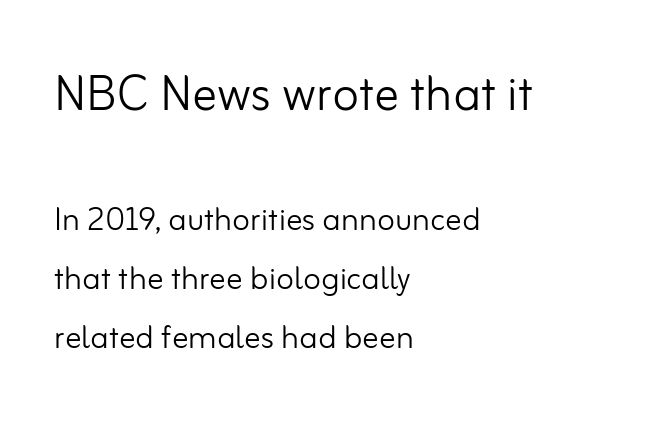
The image shows 62 px light sans-serif type, upright; set left-aligned, normal line spacing (1.44x), normal letter spacing, not underlined; the first (top) block is 1.51x larger; low stroke contrast and a small x-height.
